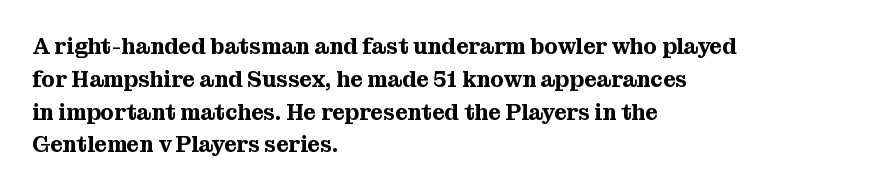
The specimen omits any rule beneath the text block's lines. Is the letter spacing exaggerated? No — it looks like the ordinary default. The typography opts for an upright posture over an oblique one. The rag falls on the right side of this text block. Baseline-to-baseline distance is the conventional proportion of letter height.
